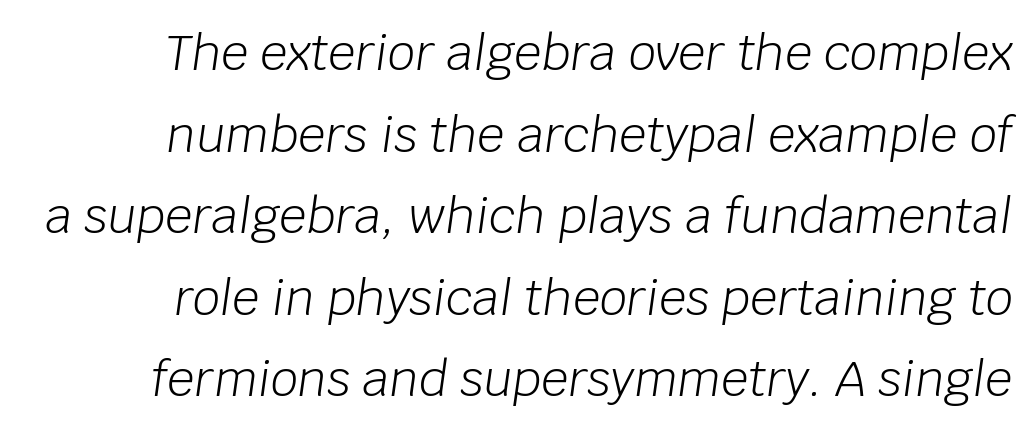
Standard letterfit; no display-style spreading of the glyphs. The typeface has the unassuming heft of standard copy or less. The gap between lines stays unmarked. This sample has the flowing, uneven cadence of proportional lettering. The passage shown leans; its letterforms are oblique. A normal amount of white space separates one row of letters from the next.
